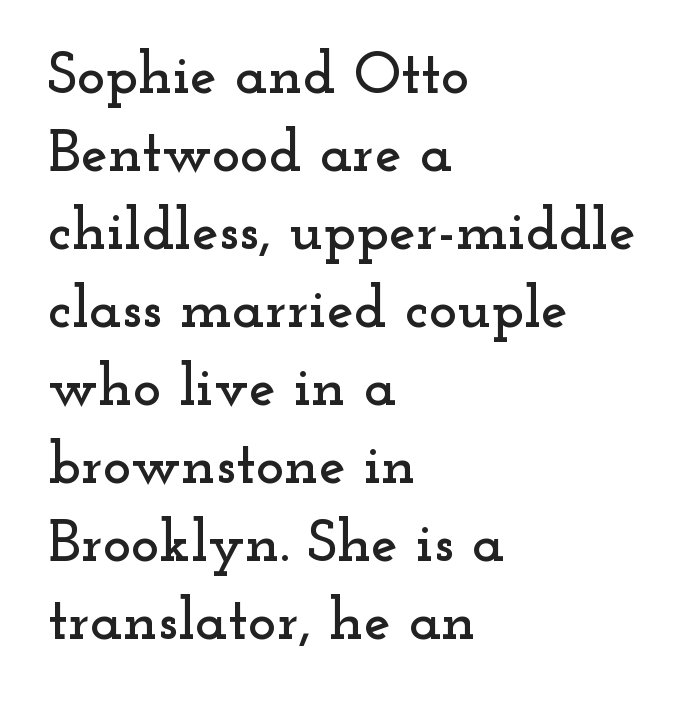
The image shows 60 px wide serif type, upright; set left-aligned, normal line spacing (1.3x), normal letter spacing, not underlined; low stroke contrast and a small x-height.
